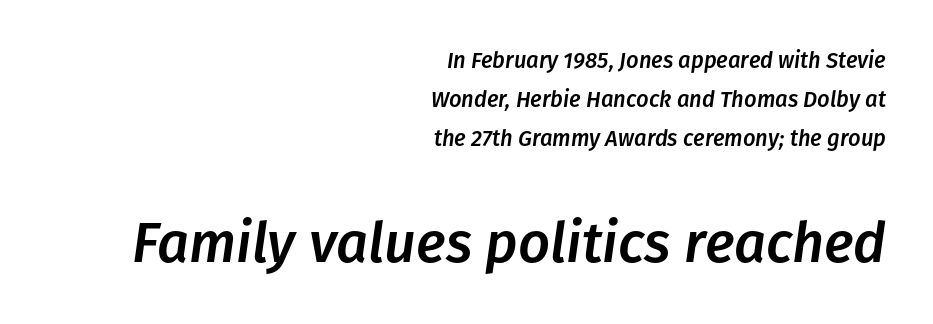
These lines are set flush right with a ragged left edge. If you squint, the bottom block still reads clearly — it's the larger of the two. Slant detected: the letters are inclined. Tracking here is standard; glyphs follow each other at the usual distance. Do the characters align in a grid? No, the font is proportional.
